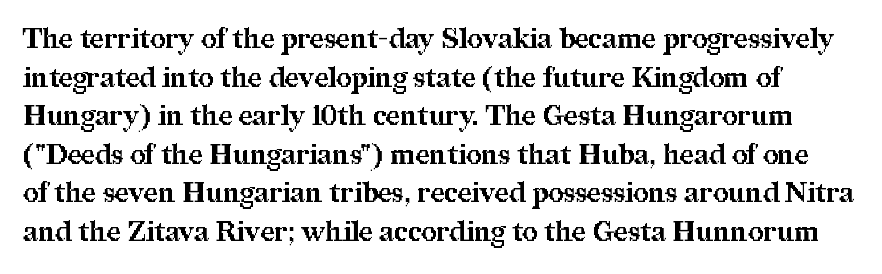
The specimen omits any rule beneath the text block's lines. What weight is shown? A full bold with thick strokes. Nope, not italic — everything's standing straight. Students, observe: this is what conventionally led text looks like.
